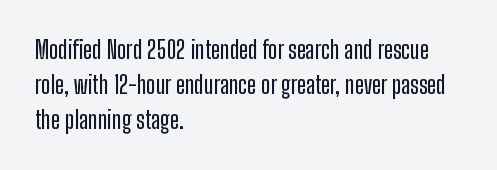
This sample keeps an unexceptional amount of space between lines. These lines keep a tight, regular rhythm from letter to letter. Every stem runs plumb, perpendicular to the baseline. Reading down the block, your eye returns to a fixed left position each line. The string is rendered with underlining switched off.
